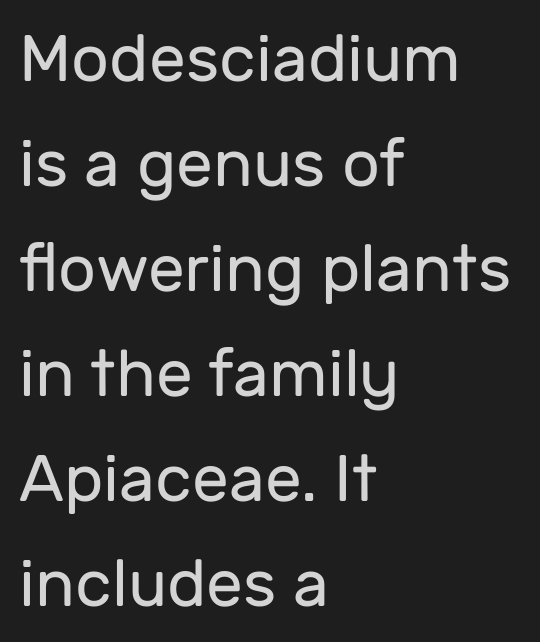
{"serif": "no", "italic": "no", "bold": "no", "weight": "regular", "width": "normal", "stroke_contrast": "low", "x_height": "medium", "monospaced": "no", "underline": "no", "align": "left", "line_spacing": "normal", "line_spacing_ratio": 1.59, "letter_spacing": "normal", "letter_spacing_em": 0.0, "glyph_px": 66}
